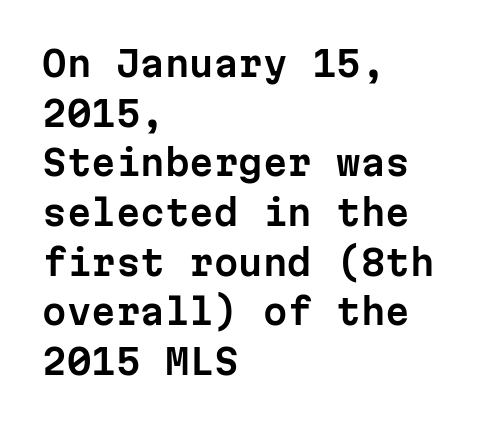
The image shows 35 px sans-serif type, upright, monospaced; set left-aligned, normal line spacing (1.42x), normal letter spacing, not underlined; low stroke contrast and a medium x-height.
